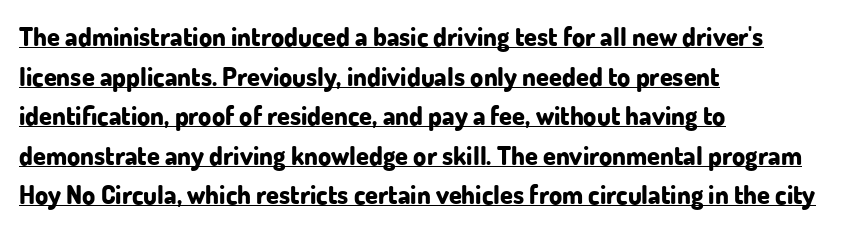
The image shows 26 px bold type, upright; set left-aligned, normal line spacing (1.52x), normal letter spacing, underlined.
